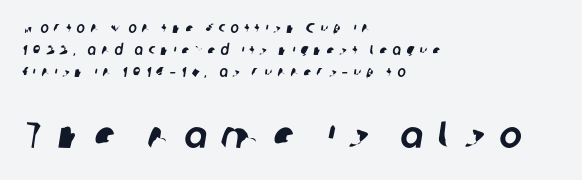
{"serif": "no", "width": "normal", "stroke_contrast": "low", "x_height": "medium", "monospaced": "no", "underline": "no", "align": "left", "line_spacing": "normal", "line_spacing_ratio": 1.57, "letter_spacing": "wide", "letter_spacing_em": 0.38, "larger_block": "second", "size_ratio": 2.71, "glyph_px": 38}
